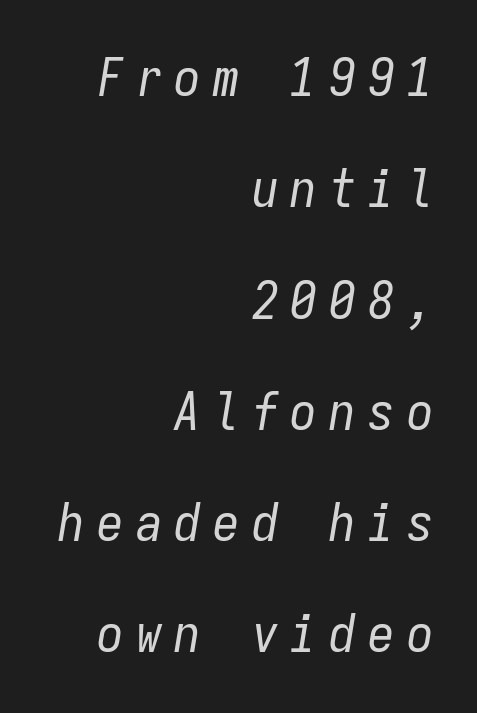
Q: Is the text bold? A: No.
Q: Is the text italic (slanted)? A: Yes, it leans right by about 9 degrees.
Q: Is the text underlined? A: No.
Q: How is the paragraph aligned? A: Right-aligned.
Q: Is the spacing between letters normal or unusually wide? A: Unusually wide.
Q: Is the spacing between lines tight, normal or loose? A: Loose.
Q: Width (condensed, normal, or wide)? A: Condensed.
Q: Stroke contrast? A: Low.
Q: x-height? A: Medium.
Q: Monospaced? A: Yes.
